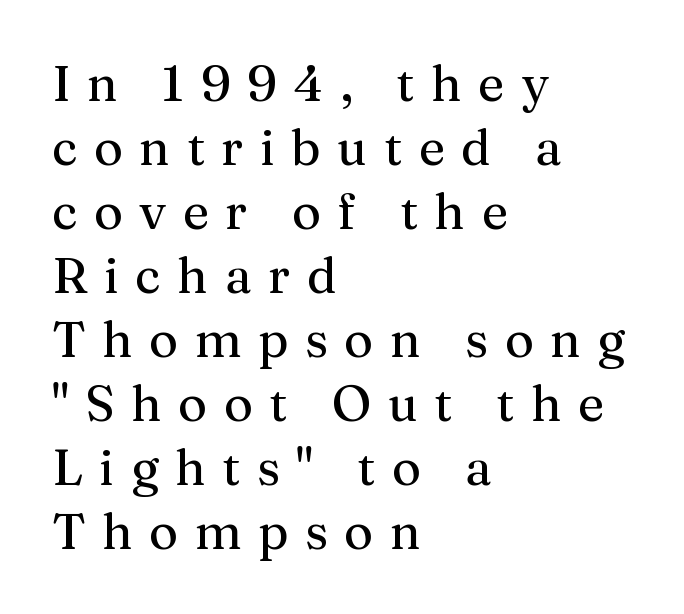
Q: Is the text italic (slanted)? A: No, it is upright.
Q: Is the typeface a serif or a sans-serif typeface? A: Serif.
Q: Is the text underlined? A: No.
Q: How is the paragraph aligned? A: Left-aligned.
Q: Is the spacing between letters normal or unusually wide? A: Unusually wide.
Q: Is the spacing between lines tight, normal or loose? A: Normal.
Q: Width (condensed, normal, or wide)? A: Normal.
Q: Stroke contrast? A: Medium.
Q: x-height? A: Medium.
Q: Monospaced? A: No.
